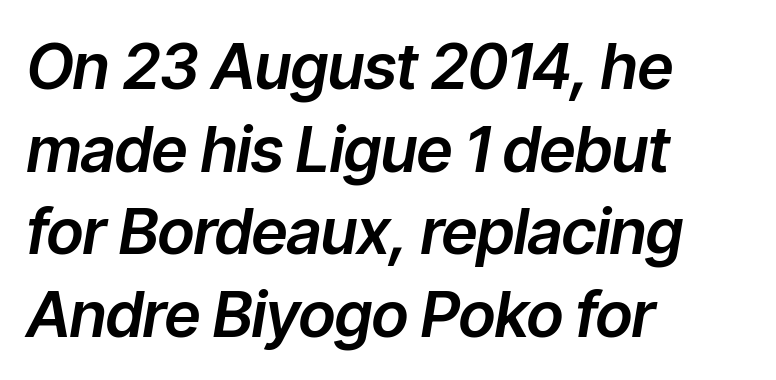
The image shows 63 px text type, italic (leaning right); set left-aligned, normal line spacing (1.31x), normal letter spacing, not underlined; low stroke contrast and a medium x-height.
